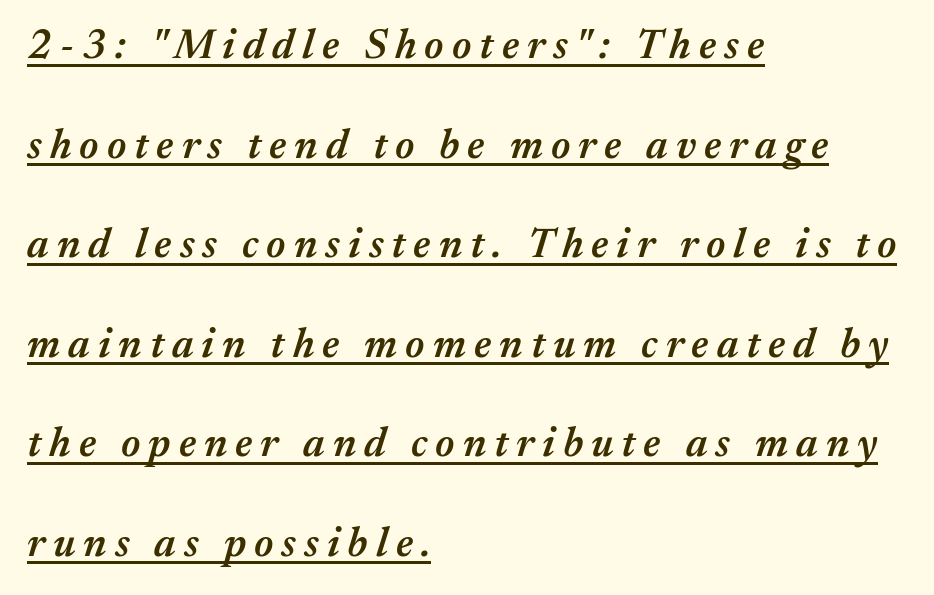
Varying glyph widths throughout — classic text-font behaviour. Every word sits above its own underline. If you drew a line through each stem, it would be angled. Regarding leading, the lines here are spaced well apart. The text block is weighted toward the left margin, trailing off unevenly rightward.
